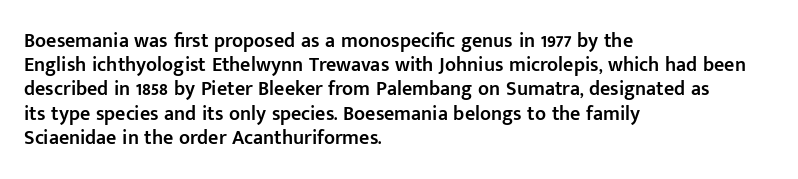
The image shows 20 px text type, upright; set left-aligned, line spacing 1.21x, normal letter spacing, not underlined.
